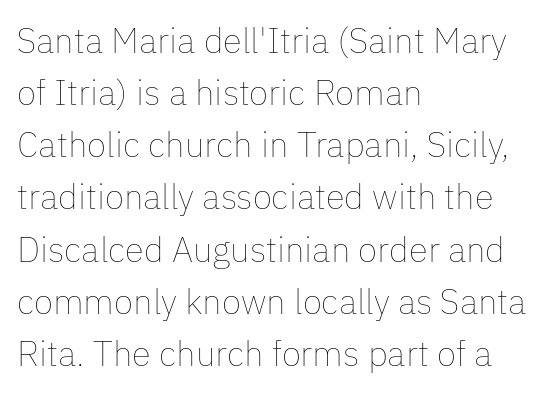
Q: Is the text bold? A: No.
Q: Is the text italic (slanted)? A: No, it is upright.
Q: Is the text underlined? A: No.
Q: How is the paragraph aligned? A: Left-aligned.
Q: Is the spacing between letters normal or unusually wide? A: Normal.
Q: Is the spacing between lines tight, normal or loose? A: Normal.
Q: Width (condensed, normal, or wide)? A: Normal.
Q: Stroke contrast? A: Low.
Q: x-height? A: Medium.
Q: Monospaced? A: No.
